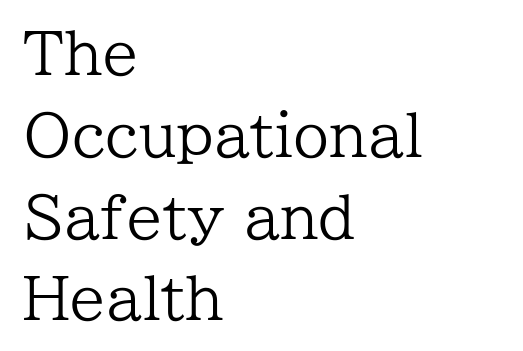
The glyphs in this specimen are seriffed. Vertical stems look standard width or narrower in stroke. How would I describe the line gaps? Plain and ordinary. The baseline area is clear. A typesetter would call this proportional, since set widths differ per character.
